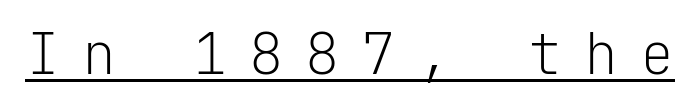
In terms of posture, this sample is upright. Is this a sans? Yes — the strokes have no serifs. A typesetter would call this heavily tracked-out type. Decoration check: the copy is underlined. The typesetting does not lean heavy: it is not bold.
